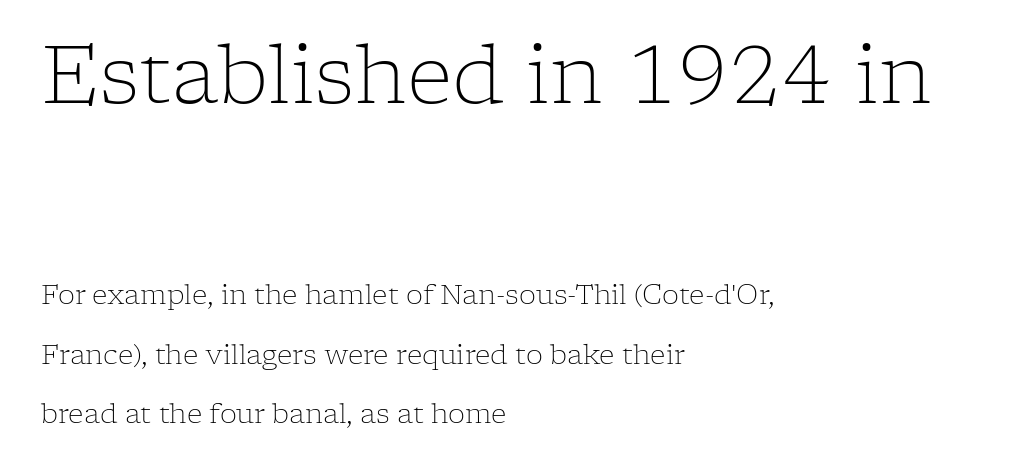
The image shows 80 px light serif type, upright; set left-aligned, loose line spacing (2.22x), normal letter spacing, not underlined; the first (top) block is 2.96x larger; low stroke contrast and a medium x-height.
